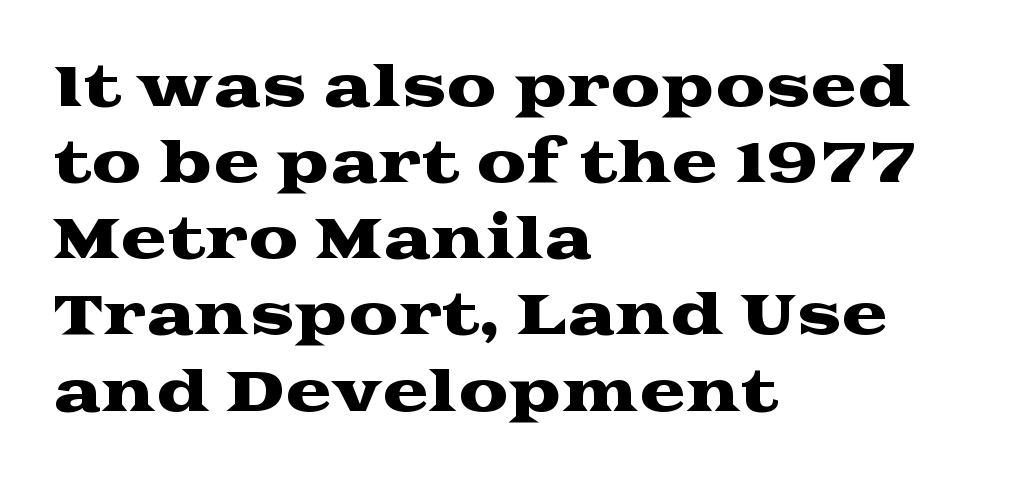
A roman cut, with each character standing at attention. Casual observation: everything's shoved over to the left. Between one letter and the next there's only the usual sliver of space. In terms of letterform style, serifs are clearly present. The rendering uses natural spacing where letterforms have individual widths.
